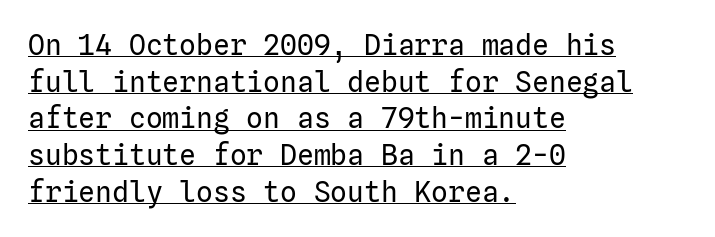
Designer's note — italics off, roman on. Stroke thickness stays within the range of a standard reading face or lighter. Visually the block forms a straight wall on the left and a jagged coastline on the right. Summary of vertical rhythm: regular, with standard interline spacing.
